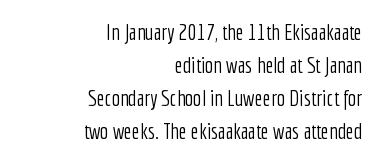
Q: Is the text bold? A: No.
Q: Is the text italic (slanted)? A: No, it is upright.
Q: Is the text underlined? A: No.
Q: How is the paragraph aligned? A: Right-aligned.
Q: Is the spacing between letters normal or unusually wide? A: Normal.
Q: Is the spacing between lines tight, normal or loose? A: Normal.
